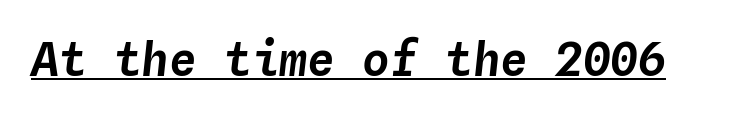
Q: Is the text italic (slanted)? A: Yes, it leans right by about 4 degrees.
Q: Is the text underlined? A: Yes.
Q: Is the spacing between letters normal or unusually wide? A: Normal.
Q: Width (condensed, normal, or wide)? A: Normal.
Q: Stroke contrast? A: Low.
Q: x-height? A: Medium.
Q: Monospaced? A: Yes.
